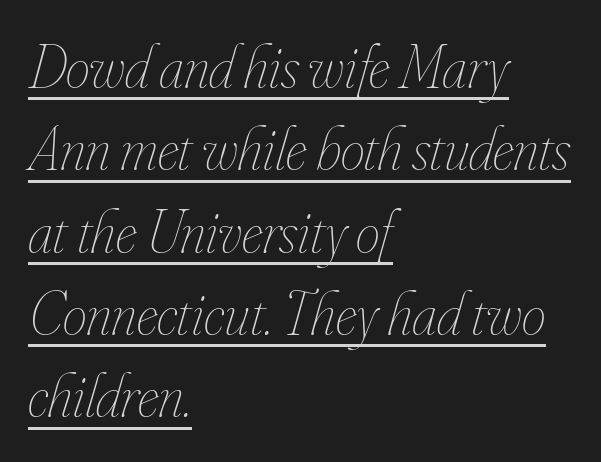
A light-to-regular cut is what we see here. The words here are underlined. Notice how the stems are inclined rather than vertical — that's the hallmark of italics. The passage shown has conventional tracking throughout. Do the characters align in a grid? No, the font is proportional. Every row of glyphs begins at an identical x-position on the left.
